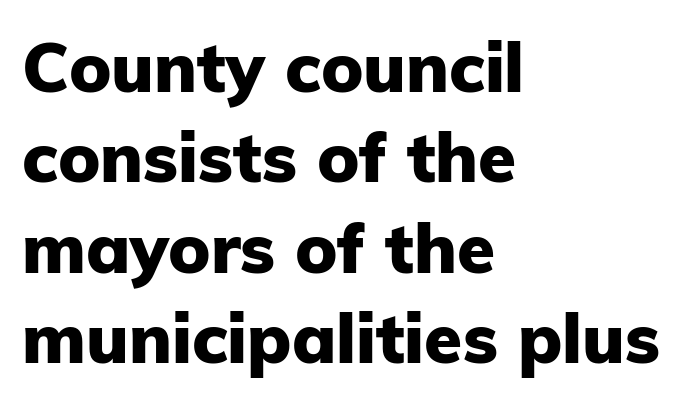
Q: Is the text bold? A: Yes.
Q: Is the text italic (slanted)? A: No, it is upright.
Q: Is the typeface a serif or a sans-serif typeface? A: Sans-serif.
Q: Is the text underlined? A: No.
Q: How is the paragraph aligned? A: Left-aligned.
Q: Is the spacing between letters normal or unusually wide? A: Normal.
Q: Is the spacing between lines tight, normal or loose? A: Normal.
Q: Width (condensed, normal, or wide)? A: Normal.
Q: Stroke contrast? A: Low.
Q: x-height? A: Medium.
Q: Monospaced? A: No.
